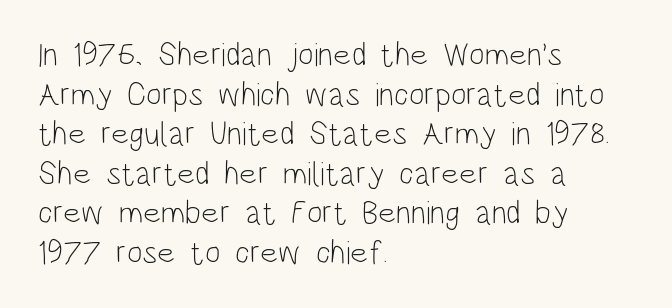
{"serif": "no", "italic": "no", "bold": "no", "weight": "light", "width": "condensed", "stroke_contrast": "low", "x_height": "large", "monospaced": "no", "underline": "no", "align": "left", "line_spacing_ratio": 1.2, "letter_spacing": "normal", "letter_spacing_em": 0.0, "glyph_px": 33}
